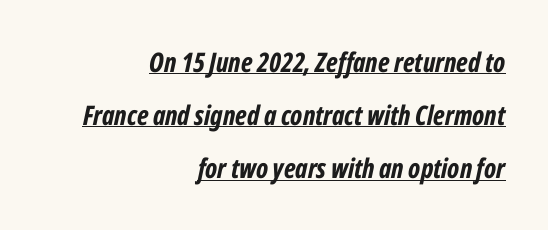
Horizontal alignment here is rightward, an uncommon choice for prose. Pretty heavy lettering here — definitely bold. If you drew a line through each stem, it would be angled. This sample uses plain, unmodified letter spacing. Compared with typical paragraphs, the rows here are farther apart.
